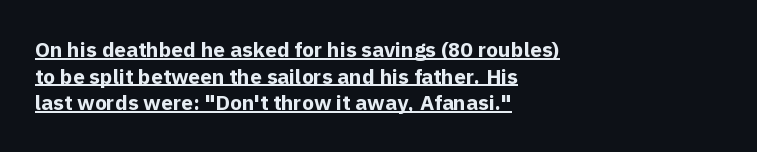
Posture: vertical. The lines are quadded left. What weight is shown? A full bold with thick strokes. Successive baselines arrive at the customary interval. Students, observe the line beneath the letters — that is underlining. The type is set solid horizontally, with unmodified tracking.
